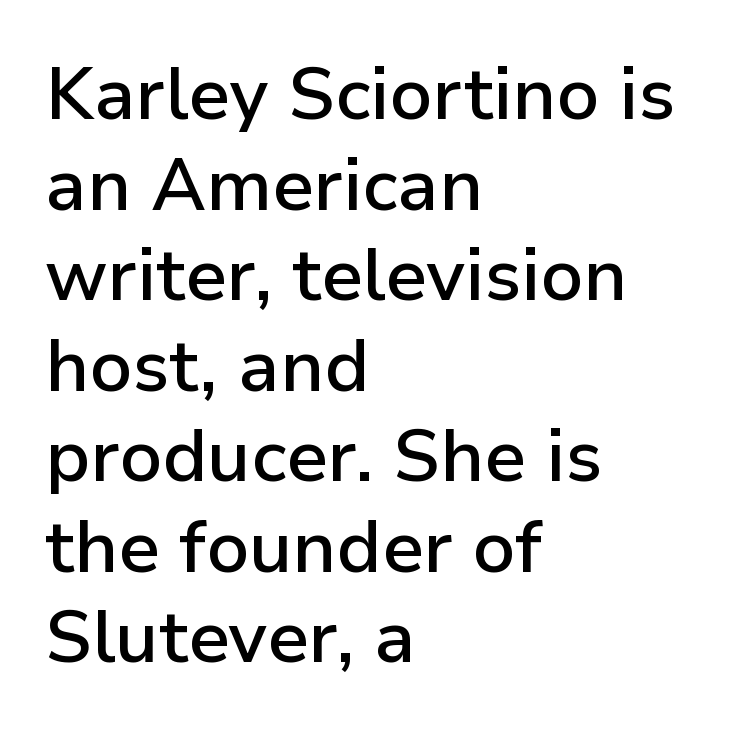
As a designer I'd log this as weight 600, semibold. The passage shown is typed in a proportional face where columns would drift. The letterforms sit shoulder to shoulder at normal distance. Descenders are the only things crossing below the line. This sample uses an upright cut, with every glyph sitting square on the baseline. Serifs: no, the terminals of the letterforms are clean.
